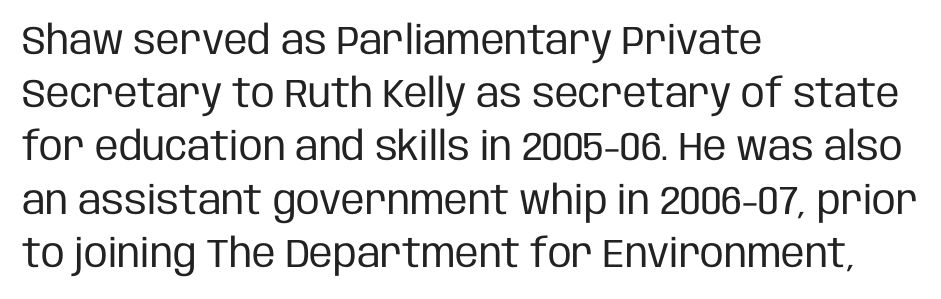
The image shows 40 px regular-weight, condensed sans-serif type, upright; set left-aligned, normal line spacing (1.33x), normal letter spacing, not underlined; low stroke contrast and a large x-height.
